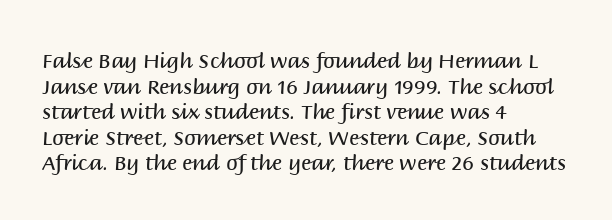
Does extra space separate the letters? No, they use regular spacing. The passage is arranged the way most books set body copy — flush left. The area under the type is left untouched. The face looks like a standard text weight, possibly lighter.
